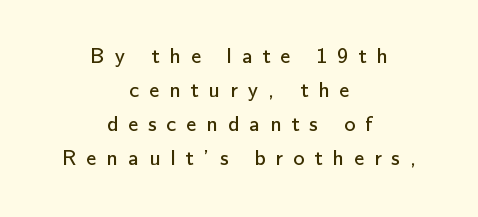
The image shows 22 px text type, upright; set centered, normal line spacing (1.54x), unusually wide letter spacing (+0.46 em), not underlined.
